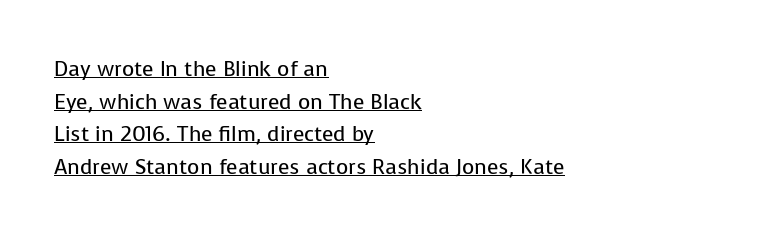
Q: Is the text bold? A: No.
Q: Is the text italic (slanted)? A: No, it is upright.
Q: Is the text underlined? A: Yes.
Q: How is the paragraph aligned? A: Left-aligned.
Q: Is the spacing between letters normal or unusually wide? A: Normal.
Q: Is the spacing between lines tight, normal or loose? A: Normal.
